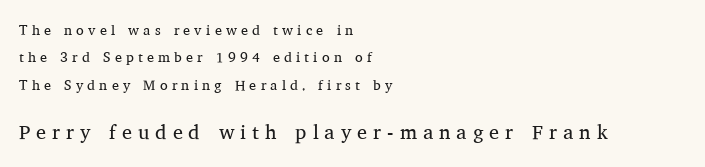
The image shows 20 px text type, upright; set left-aligned, loose line spacing (1.95x), unusually wide letter spacing (+0.3 em), not underlined; the second (bottom) block is 1.43x larger.
